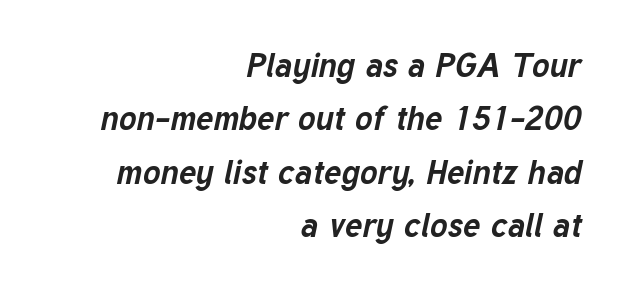
Q: Is the text bold? A: Yes.
Q: Is the text italic (slanted)? A: Yes, it leans right by about 12 degrees.
Q: Is the text underlined? A: No.
Q: How is the paragraph aligned? A: Right-aligned.
Q: Is the spacing between letters normal or unusually wide? A: Normal.
Q: Is the spacing between lines tight, normal or loose? A: Normal.
Q: Width (condensed, normal, or wide)? A: Normal.
Q: Stroke contrast? A: Low.
Q: x-height? A: Medium.
Q: Monospaced? A: No.
